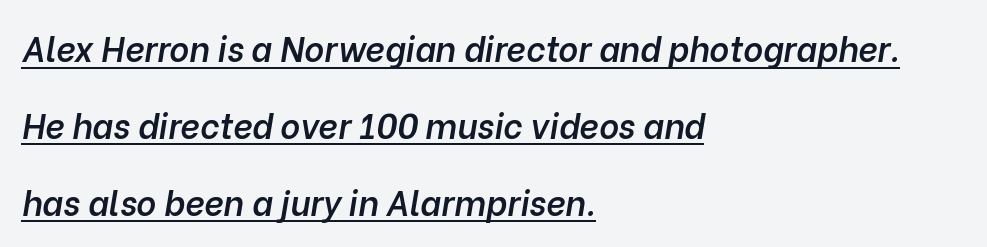
The image shows 34 px semibold type, italic (leaning right); set left-aligned, loose line spacing (2.26x), normal letter spacing, underlined; low stroke contrast and a medium x-height.
